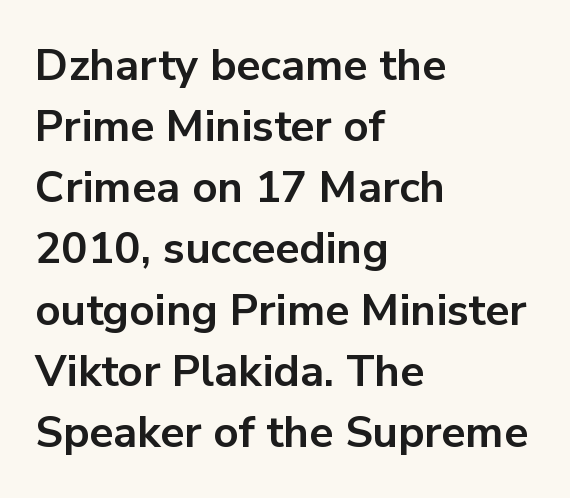
Q: Is the text bold? A: Yes.
Q: Is the text italic (slanted)? A: No, it is upright.
Q: Is the typeface a serif or a sans-serif typeface? A: Sans-serif.
Q: Is the text underlined? A: No.
Q: How is the paragraph aligned? A: Left-aligned.
Q: Is the spacing between letters normal or unusually wide? A: Normal.
Q: Is the spacing between lines tight, normal or loose? A: Normal.
Q: Width (condensed, normal, or wide)? A: Normal.
Q: Stroke contrast? A: Low.
Q: x-height? A: Medium.
Q: Monospaced? A: No.
